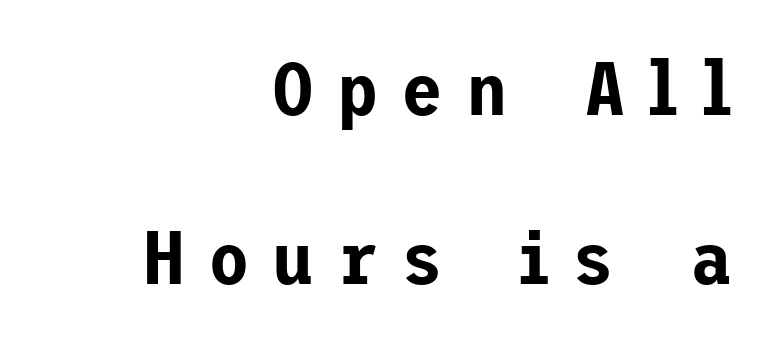
Q: Is the text italic (slanted)? A: No, it is upright.
Q: Is the typeface a serif or a sans-serif typeface? A: Sans-serif.
Q: Is the text underlined? A: No.
Q: How is the paragraph aligned? A: Right-aligned.
Q: Is the spacing between letters normal or unusually wide? A: Unusually wide.
Q: Is the spacing between lines tight, normal or loose? A: Loose.
Q: Width (condensed, normal, or wide)? A: Normal.
Q: Stroke contrast? A: Low.
Q: x-height? A: Medium.
